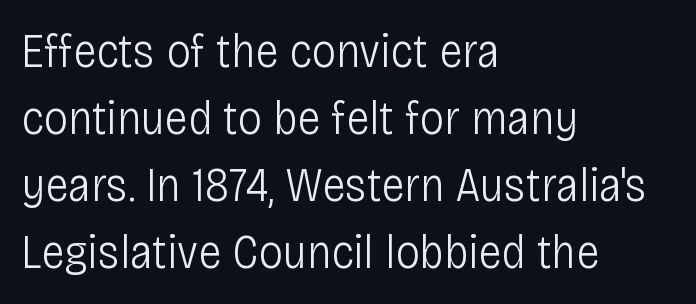
The image shows 49 px light, condensed sans-serif type, upright; set left-aligned, normal line spacing (1.37x), normal letter spacing, not underlined; low stroke contrast and a large x-height.
